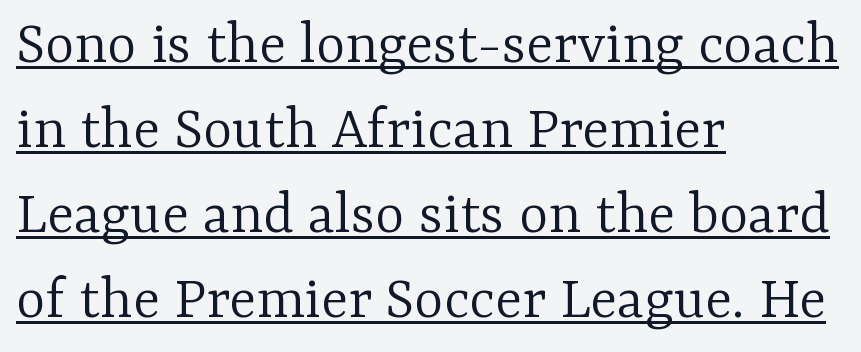
Q: Is the text bold? A: No.
Q: Is the text italic (slanted)? A: No, it is upright.
Q: Is the typeface a serif or a sans-serif typeface? A: Serif.
Q: Is the text underlined? A: Yes.
Q: How is the paragraph aligned? A: Left-aligned.
Q: Is the spacing between letters normal or unusually wide? A: Normal.
Q: Is the spacing between lines tight, normal or loose? A: Normal.
Q: Width (condensed, normal, or wide)? A: Normal.
Q: Stroke contrast? A: Low.
Q: x-height? A: Medium.
Q: Monospaced? A: No.
